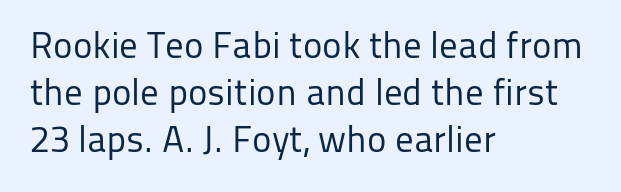
{"serif": "no", "italic": "no", "bold": "no", "weight": "regular", "width": "normal", "stroke_contrast": "low", "x_height": "medium", "monospaced": "no", "underline": "no", "align": "left", "line_spacing": "normal", "line_spacing_ratio": 1.27, "letter_spacing": "normal", "letter_spacing_em": 0.0, "glyph_px": 37}
